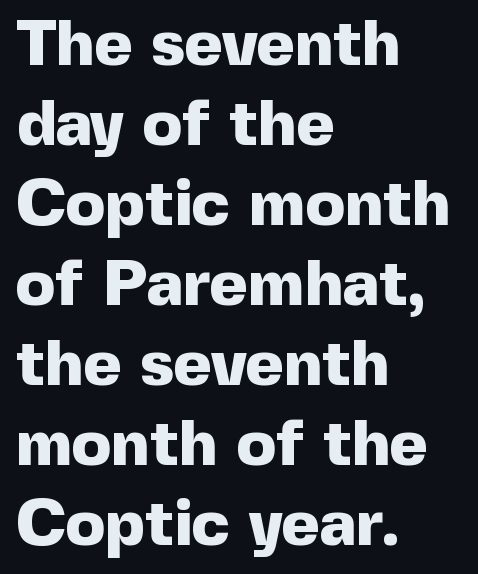
Q: Is the text bold? A: Yes.
Q: Is the text italic (slanted)? A: No, it is upright.
Q: Is the typeface a serif or a sans-serif typeface? A: Sans-serif.
Q: Is the text underlined? A: No.
Q: How is the paragraph aligned? A: Left-aligned.
Q: Is the spacing between letters normal or unusually wide? A: Normal.
Q: Width (condensed, normal, or wide)? A: Normal.
Q: x-height? A: Medium.
Q: Monospaced? A: No.
